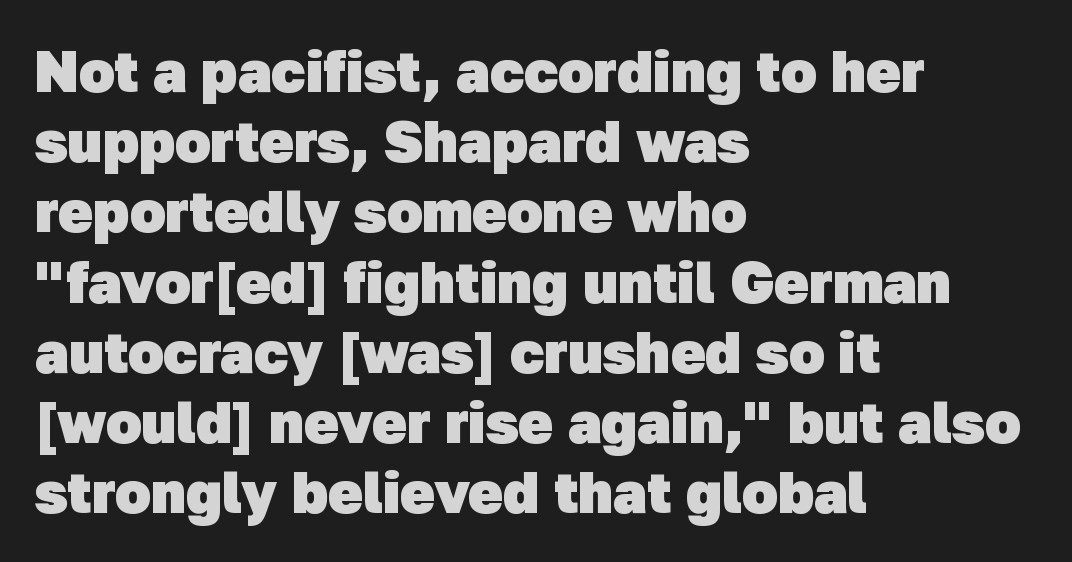
Each letter keeps its own natural width here, so spacing adapts to shape. Has an underline been added? It has not. Between one letter and the next there's only the usual sliver of space. No feet cap the strokes, marking this as sans-serif type. Horizontally, the lines are justified to the leading edge only. The rendering uses a bold face; every stroke is thick and dark.
